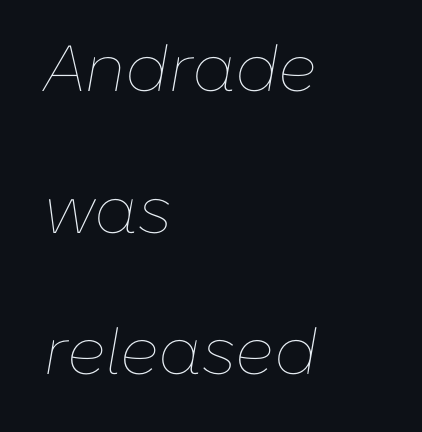
{"italic": "yes", "lean": "right", "slant_degrees": 10, "bold": "no", "weight": "thin", "width": "normal", "stroke_contrast": "low", "x_height": "medium", "monospaced": "no", "underline": "no", "align": "left", "line_spacing": "loose", "line_spacing_ratio": 2.18, "letter_spacing": "normal", "letter_spacing_em": 0.0, "glyph_px": 65}
